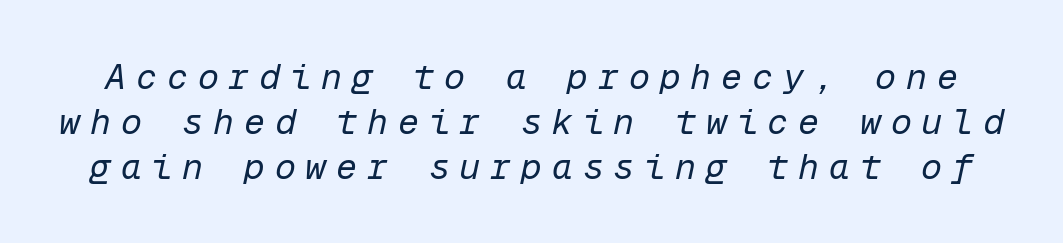
Q: Is the text bold? A: No.
Q: Is the text italic (slanted)? A: Yes, it leans right by about 12 degrees.
Q: Is the text underlined? A: No.
Q: Is the spacing between letters normal or unusually wide? A: Unusually wide.
Q: Is the spacing between lines tight, normal or loose? A: Normal.
Q: Width (condensed, normal, or wide)? A: Normal.
Q: Stroke contrast? A: Low.
Q: x-height? A: Medium.
Q: Monospaced? A: Yes.
